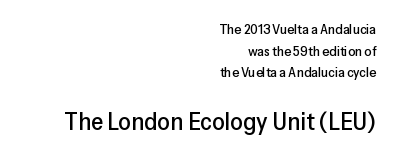
{"italic": "no", "underline": "no", "align": "right", "line_spacing": "normal", "line_spacing_ratio": 1.54, "letter_spacing": "normal", "letter_spacing_em": 0.0, "larger_block": "second", "size_ratio": 1.79, "glyph_px": 25}
